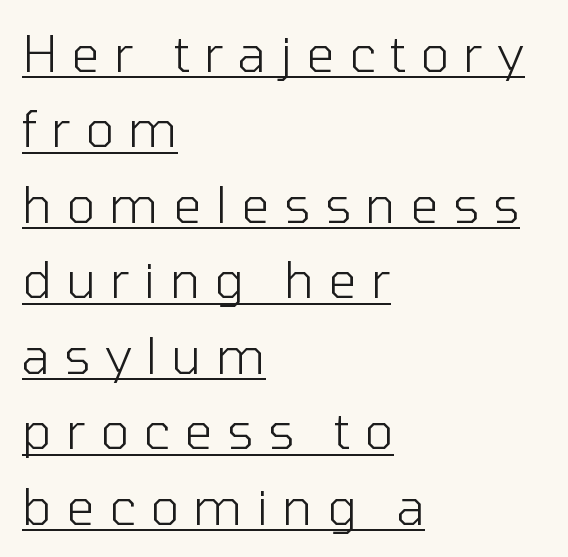
The image shows 50 px light sans-serif type, upright; set left-aligned, normal line spacing (1.51x), unusually wide letter spacing (+0.28 em), underlined; low stroke contrast and a medium x-height.
